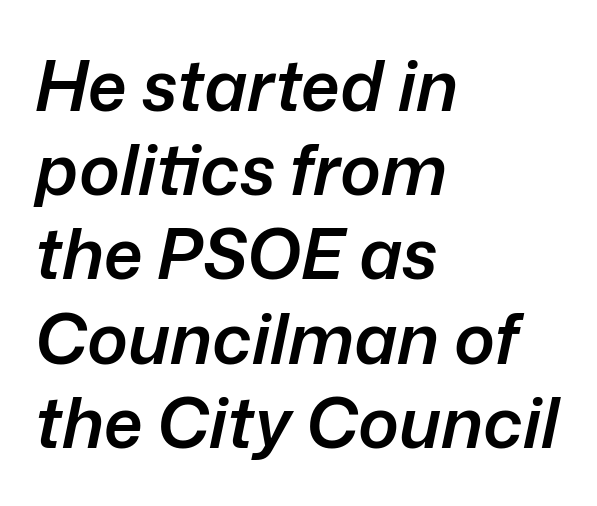
Bold? Not quite — semibold, heavier than regular but stopping short. You could not count columns in this text — the font is proportionally spaced. Casual observation: everything's shoved over to the left. This rendering leaves character spacing at its baseline value.
